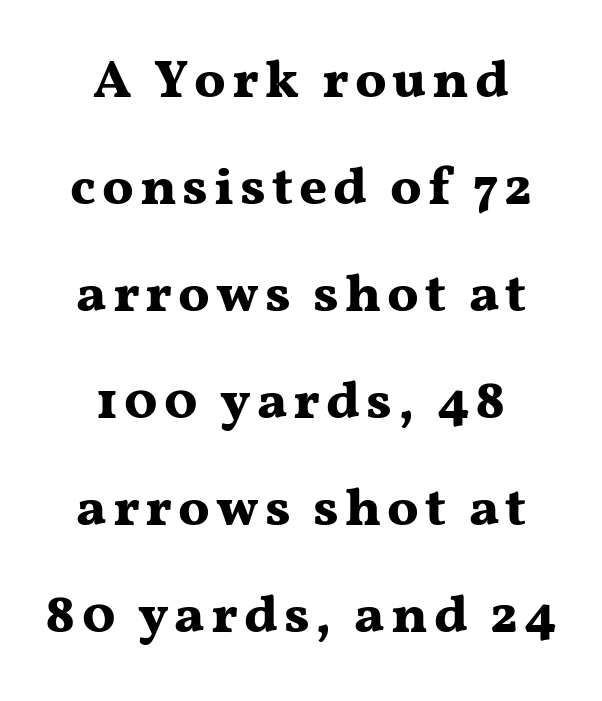
{"serif": "yes", "italic": "no", "bold": "yes", "weight": "bold", "width": "wide", "stroke_contrast": "medium", "x_height": "medium", "monospaced": "no", "underline": "no", "align": "center", "line_spacing": "loose", "line_spacing_ratio": 1.98, "glyph_px": 54}
